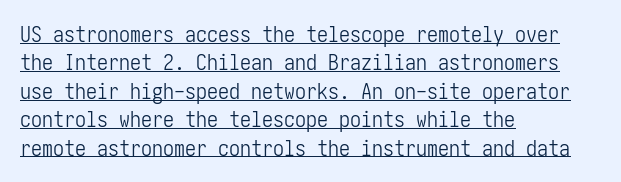
Q: Is the text bold? A: No.
Q: Is the text italic (slanted)? A: No, it is upright.
Q: Is the text underlined? A: Yes.
Q: How is the paragraph aligned? A: Left-aligned.
Q: Is the spacing between letters normal or unusually wide? A: Normal.
Q: Is the spacing between lines tight, normal or loose? A: Normal.
